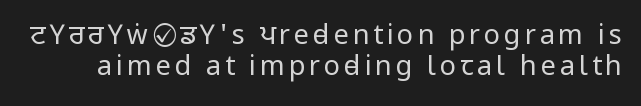
Stem width sits at or under what a default text font uses. Italic? Not at all — the glyphs are vertical. Beneath every word, the page is bare. If you measured baseline to baseline, you'd find a short distance.
